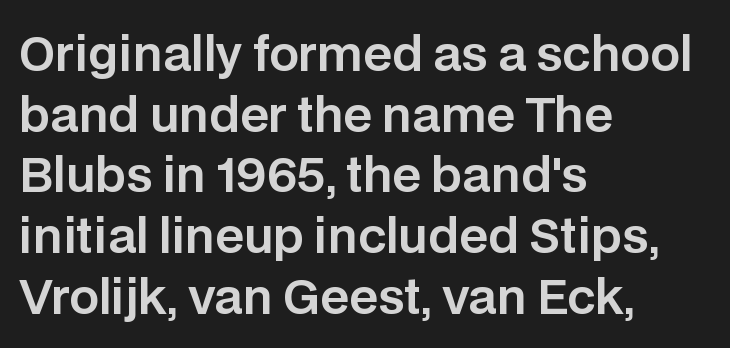
Horizontally, the lines are justified to the leading edge only. The face used here is proportionally spaced, like ordinary book or web type. In terms of posture, this sample is upright. This rendering employs a face without finishing strokes, i.e., a sans-serif. The rendering uses a moderate line-height, typical for paragraphs. There is no visible air inserted between adjacent glyphs.
